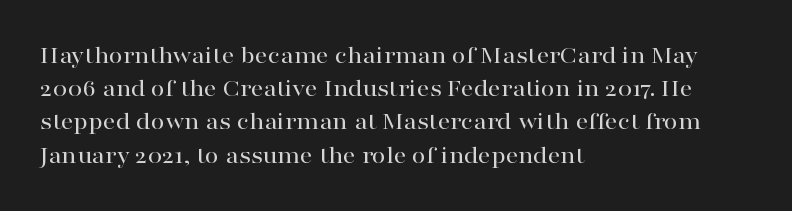
Q: Is the text italic (slanted)? A: No, it is upright.
Q: Is the text underlined? A: No.
Q: How is the paragraph aligned? A: Left-aligned.
Q: Is the spacing between letters normal or unusually wide? A: Normal.
Q: Is the spacing between lines tight, normal or loose? A: Normal.
